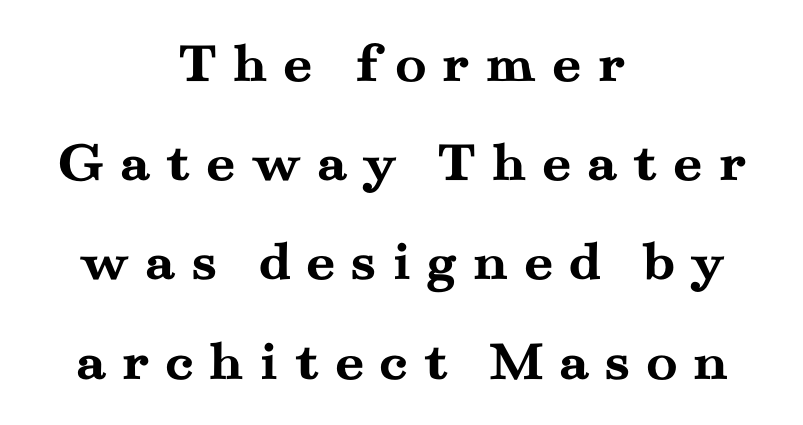
The image shows 58 px semibold, wide serif type, upright; set centered, line spacing 1.71x, unusually wide letter spacing (+0.25 em), not underlined; medium stroke contrast and a small x-height.
